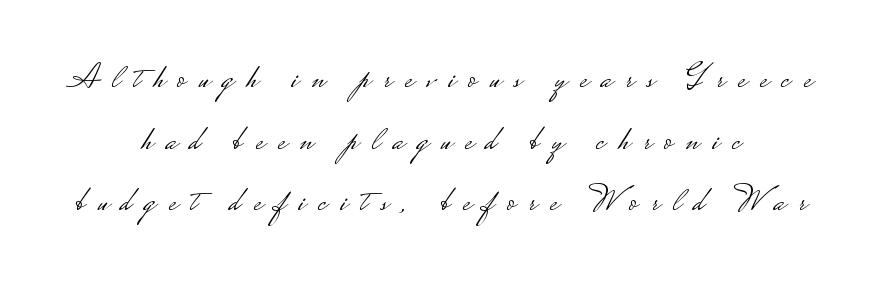
{"serif": "no", "bold": "no", "weight": "light", "width": "wide", "stroke_contrast": "low", "monospaced": "no", "underline": "no", "align": "center", "line_spacing_ratio": 1.76, "letter_spacing": "wide", "letter_spacing_em": 0.38, "glyph_px": 35}
